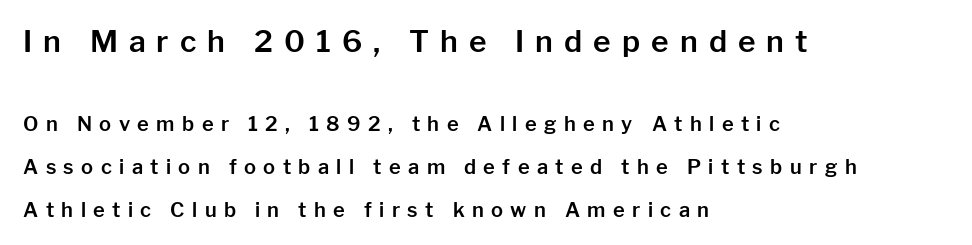
{"serif": "no", "italic": "no", "width": "normal", "stroke_contrast": "low", "x_height": "medium", "monospaced": "no", "underline": "no", "align": "left", "line_spacing": "loose", "line_spacing_ratio": 2.14, "letter_spacing": "wide", "letter_spacing_em": 0.37, "larger_block": "first", "size_ratio": 1.5, "glyph_px": 30}
